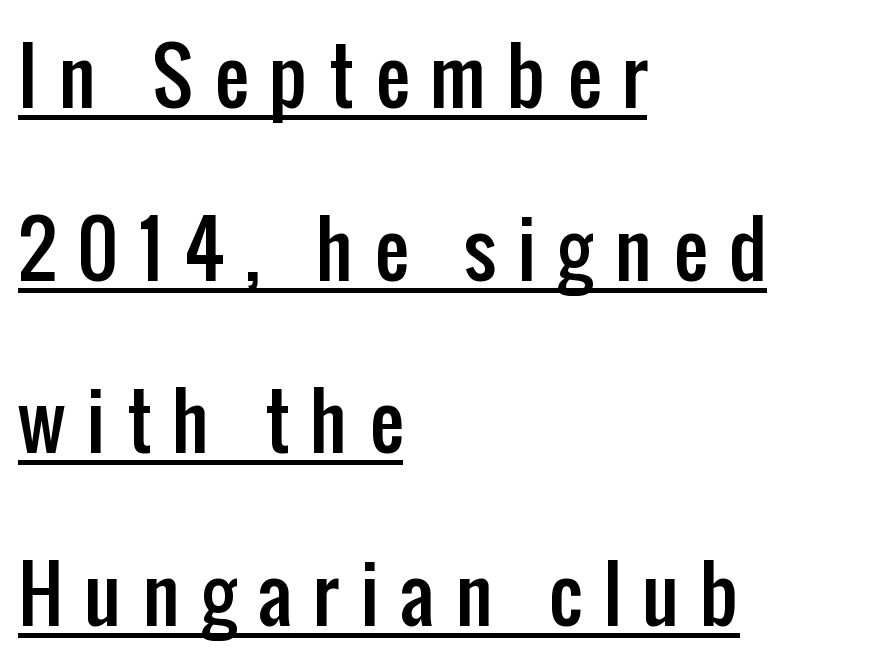
The image shows 76 px condensed sans-serif type, upright; set left-aligned, loose line spacing (2.27x), unusually wide letter spacing (+0.28 em), underlined; low stroke contrast and a medium x-height.
